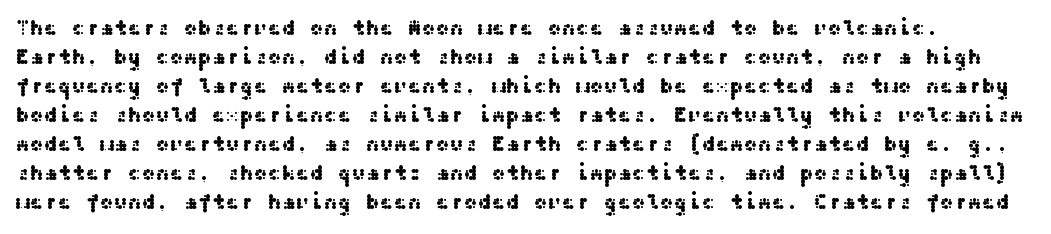
Compared with typical body copy, the letter spacing here is the same. What's the leading like? Ordinary, nothing unusual. This sample uses an upright cut, with every glyph sitting square on the baseline. The foot of each line stays bare and open.
